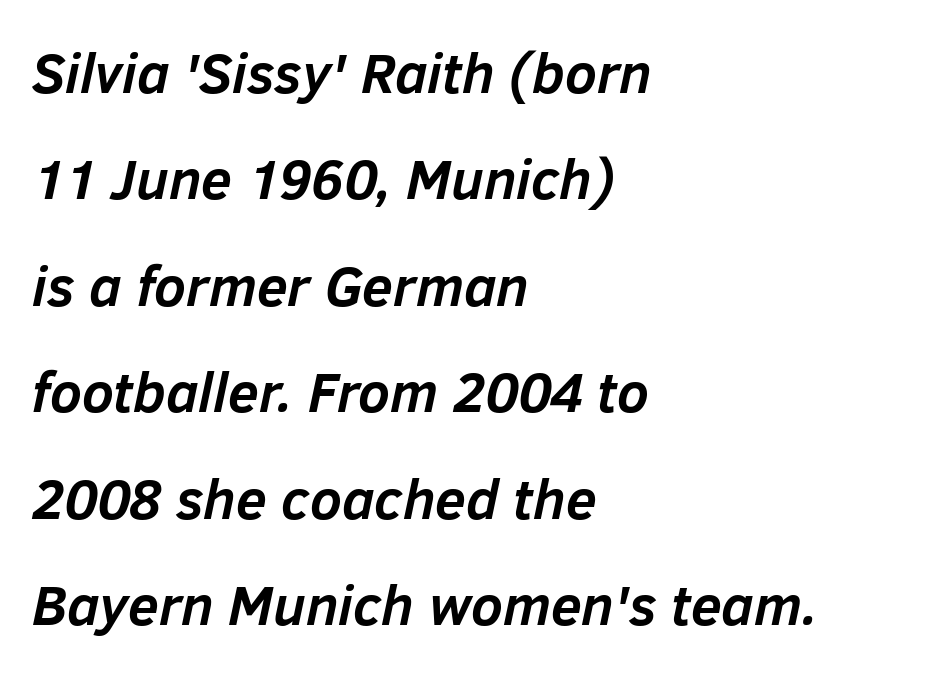
Q: Is the text bold? A: Yes.
Q: Is the text italic (slanted)? A: Yes, it leans right by about 12 degrees.
Q: Is the text underlined? A: No.
Q: How is the paragraph aligned? A: Left-aligned.
Q: Is the spacing between letters normal or unusually wide? A: Normal.
Q: Is the spacing between lines tight, normal or loose? A: Loose.
Q: Width (condensed, normal, or wide)? A: Normal.
Q: Stroke contrast? A: Low.
Q: x-height? A: Medium.
Q: Monospaced? A: No.
